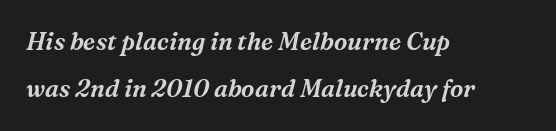
Notice how the stems are inclined rather than vertical — that's the hallmark of italics. One-word summary of the alignment: left. Compared with typical paragraphs, the rows here are farther apart. Students, note that the glyphs here touch the page at normal intervals. Plain, unruled lines of type.
